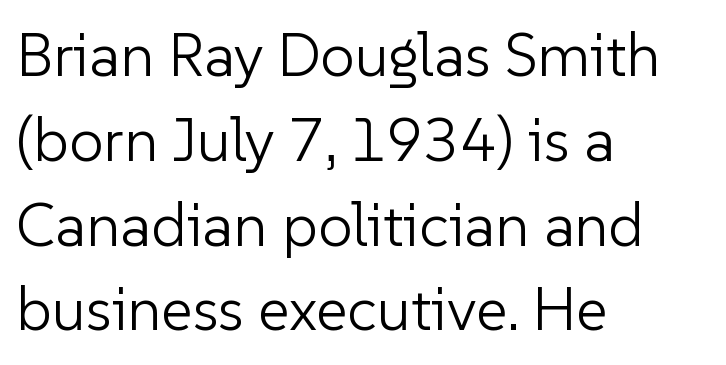
When letters stand straight like this, we call the style roman or upright. The foot of each line stays bare and open. Whoever set this chose a conventional vertical rhythm. No feet cap the strokes, marking this as sans-serif type. The letters advance in unequal steps, a hallmark of proportional type. A typesetter would call this zero additional tracking.
